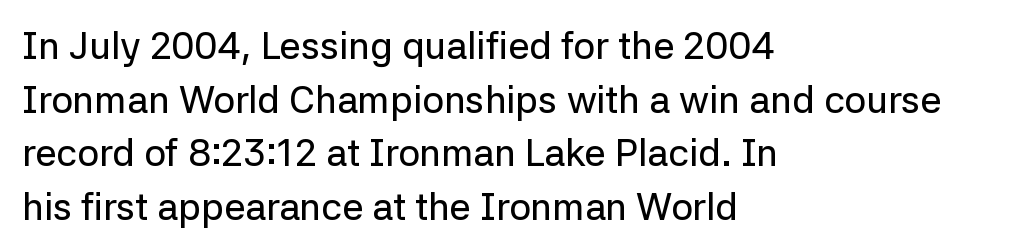
The image shows 38 px sans-serif type, upright; set left-aligned, normal line spacing (1.41x), normal letter spacing, not underlined; low stroke contrast and a medium x-height.
